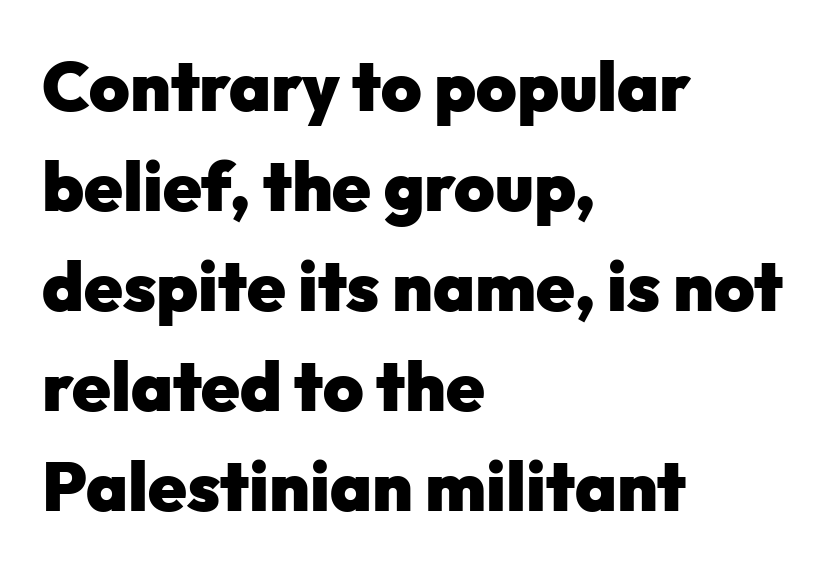
The image shows 69 px heavy sans-serif type, upright; set left-aligned, normal line spacing (1.45x), normal letter spacing, not underlined; low stroke contrast and a medium x-height.
